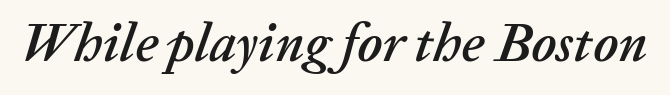
The strip under each line holds only bare page. The type is set solid horizontally, with unmodified tracking. The letters are slanted; this is an italic face. Here the designer chose a conventional face with non-uniform glyph widths.
